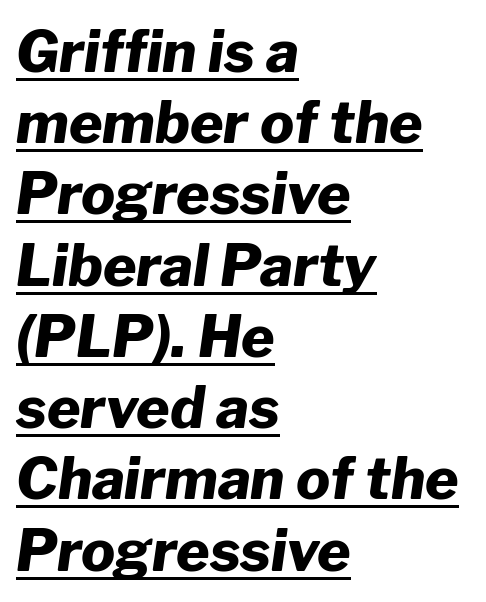
The image shows 57 px heavy type, italic (leaning right); set left-aligned, normal line spacing (1.25x), normal letter spacing, underlined; low stroke contrast and a medium x-height.
